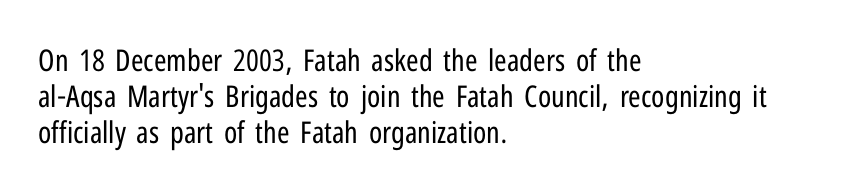
{"serif": "no", "italic": "no", "bold": "no", "weight": "regular", "width": "condensed", "stroke_contrast": "low", "x_height": "medium", "monospaced": "no", "underline": "no", "align": "left", "line_spacing_ratio": 1.2, "letter_spacing": "normal", "letter_spacing_em": 0.0, "glyph_px": 30}
